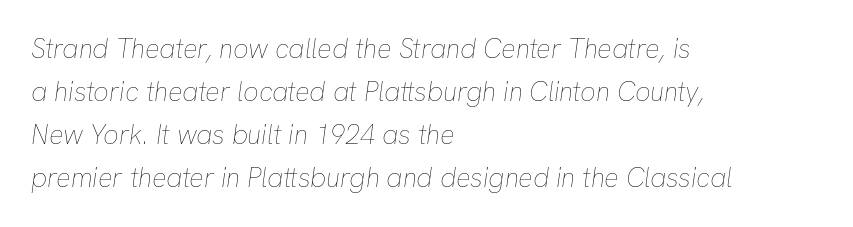
{"italic": "yes", "lean": "right", "slant_degrees": 8, "bold": "no", "underline": "no", "align": "left", "line_spacing": "normal", "line_spacing_ratio": 1.59, "letter_spacing": "normal", "letter_spacing_em": 0.0, "glyph_px": 27}
